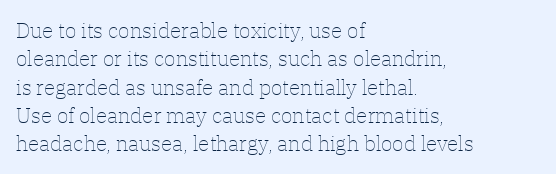
Q: Is the text bold? A: No.
Q: Is the text italic (slanted)? A: No, it is upright.
Q: Is the text underlined? A: No.
Q: How is the paragraph aligned? A: Left-aligned.
Q: Is the spacing between letters normal or unusually wide? A: Normal.
Q: Is the spacing between lines tight, normal or loose? A: Normal.
